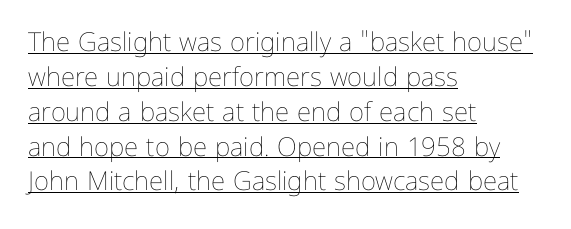
{"italic": "no", "bold": "no", "underline": "yes", "align": "left", "line_spacing": "normal", "line_spacing_ratio": 1.34, "letter_spacing": "normal", "letter_spacing_em": 0.0, "glyph_px": 26}
